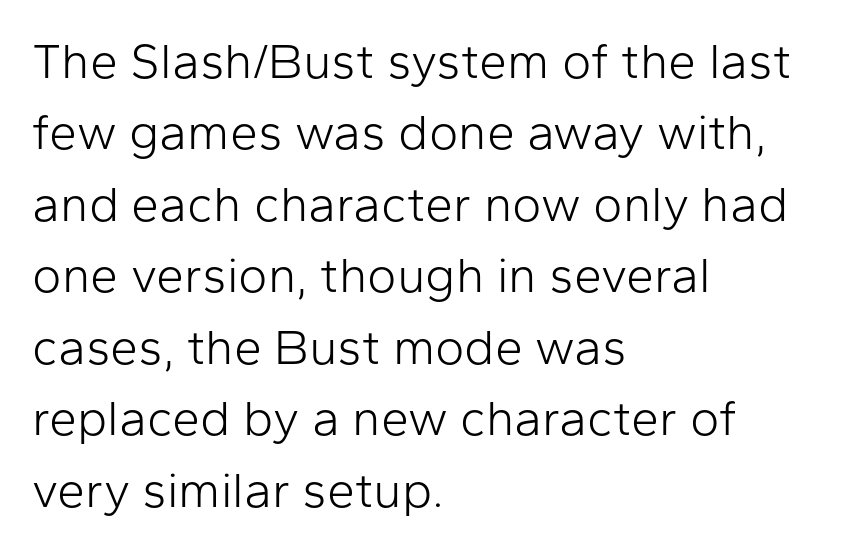
The image shows 50 px light sans-serif type, upright; set left-aligned, normal line spacing (1.43x), normal letter spacing, not underlined; low stroke contrast and a medium x-height.
